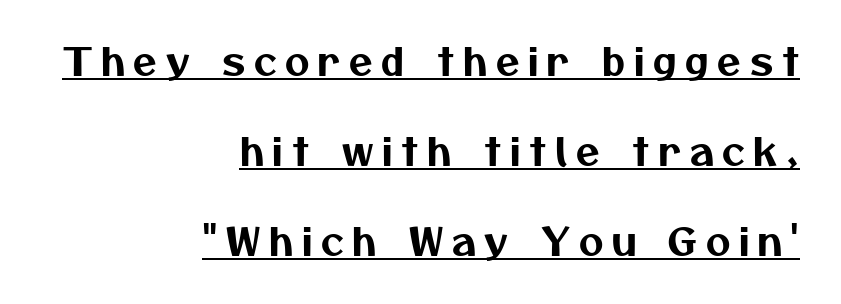
The face used here is proportionally spaced, like ordinary book or web type. Look at the bottom of the vertical strokes: they stop flat, with no serifs. In CSS terms this would be text-align: right. Baseline-to-baseline distance is far greater than the letter height. The sample's only ornament is a line tracing under the words.
